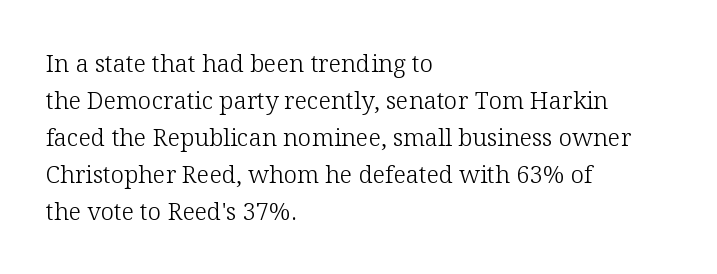
The image shows 24 px text type, upright; set left-aligned, normal line spacing (1.54x), normal letter spacing, not underlined.
